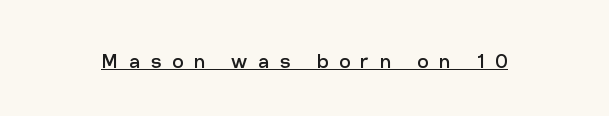
The string is rendered with underlining switched on. Substantial extra tracking has been applied to these lines. The letters stand straight up with perfectly vertical stems. Nothing heavy about these letters — not bold at all.
